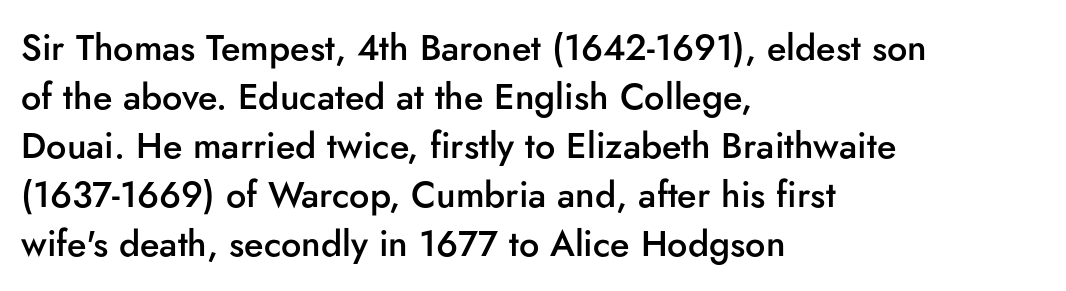
Q: Is the text bold? A: Semi-bold.
Q: Is the text italic (slanted)? A: No, it is upright.
Q: Is the typeface a serif or a sans-serif typeface? A: Sans-serif.
Q: Is the text underlined? A: No.
Q: How is the paragraph aligned? A: Left-aligned.
Q: Is the spacing between letters normal or unusually wide? A: Normal.
Q: Is the spacing between lines tight, normal or loose? A: Normal.
Q: Width (condensed, normal, or wide)? A: Normal.
Q: Stroke contrast? A: Low.
Q: x-height? A: Small.
Q: Monospaced? A: No.
